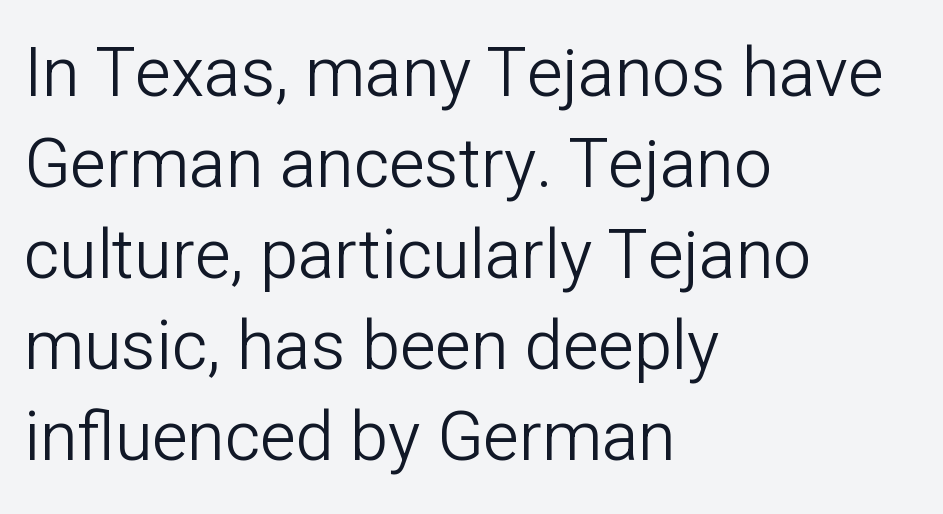
{"serif": "no", "italic": "no", "bold": "no", "weight": "light", "width": "normal", "stroke_contrast": "low", "x_height": "medium", "monospaced": "no", "underline": "no", "align": "left", "line_spacing": "normal", "line_spacing_ratio": 1.34, "letter_spacing": "normal", "letter_spacing_em": 0.0, "glyph_px": 68}
